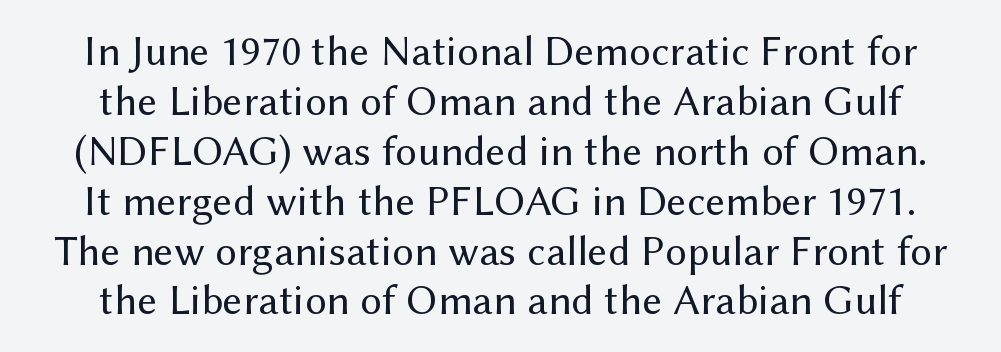
{"serif": "no", "italic": "no", "bold": "no", "weight": "regular", "width": "normal", "stroke_contrast": "medium", "x_height": "medium", "monospaced": "no", "underline": "no", "align": "center", "line_spacing_ratio": 1.16, "letter_spacing": "normal", "letter_spacing_em": 0.0, "glyph_px": 43}
